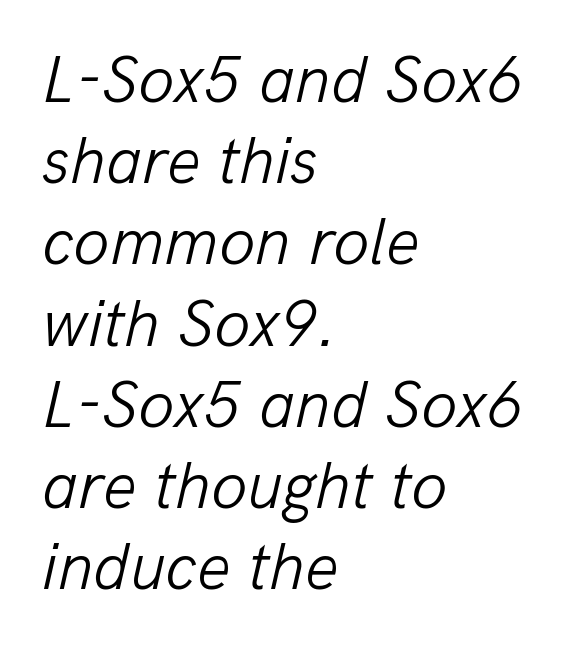
These lines keep a tight, regular rhythm from letter to letter. Varying glyph widths throughout — classic text-font behaviour. Nothing heavy about these letters — not bold at all. There's an unmistakable incline to the writing here. The string is rendered with underlining switched off. The lines are quadded left.
